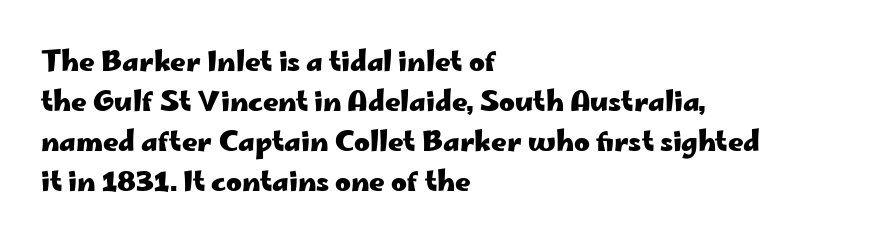
A student would call this left alignment; a typographer would say flush left, rag right. Lines of text with bare space underneath. Does the weight exceed regular? Yes, all the way to bold. Posture: vertical. The rows are spaced the way most documents space them. In terms of letterspacing, this is plain default setting.
